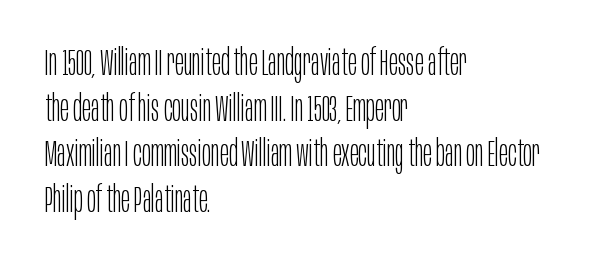
{"serif": "no", "italic": "no", "bold": "no", "weight": "light", "width": "condensed", "stroke_contrast": "low", "x_height": "large", "monospaced": "no", "underline": "no", "align": "left", "line_spacing_ratio": 1.23, "letter_spacing": "normal", "letter_spacing_em": 0.0, "glyph_px": 37}
